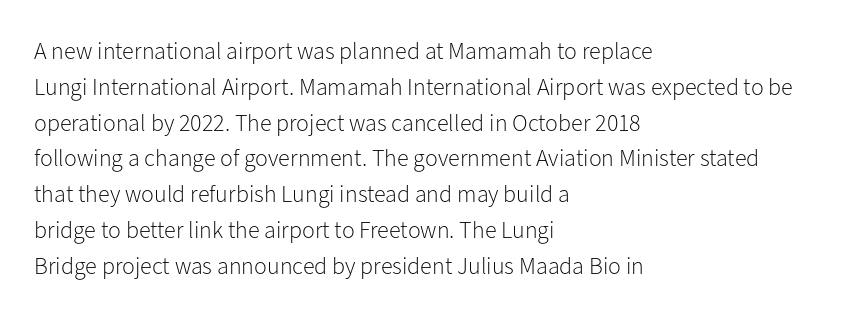
Q: Is the text bold? A: No.
Q: Is the text italic (slanted)? A: No, it is upright.
Q: Is the text underlined? A: No.
Q: How is the paragraph aligned? A: Left-aligned.
Q: Is the spacing between letters normal or unusually wide? A: Normal.
Q: Is the spacing between lines tight, normal or loose? A: Normal.
